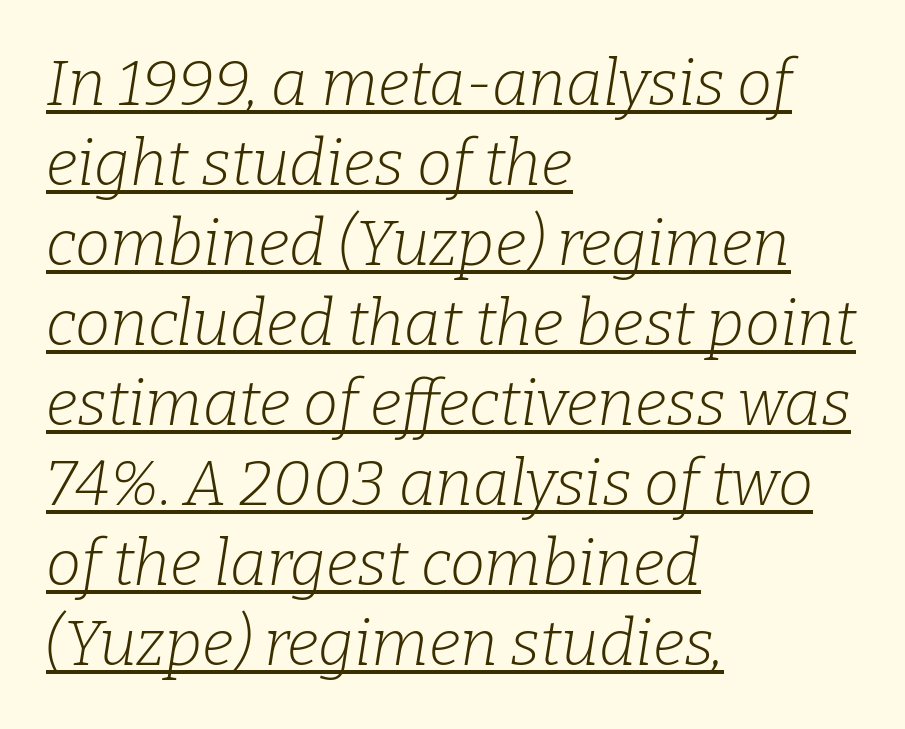
Observe the serifs anchoring each vertical stroke in this sample. Character widths vary here, with narrow letters taking less room than wide ones. This sample uses plain, unmodified letter spacing. The passage is arranged the way most books set body copy — flush left. Notice how the stems are inclined rather than vertical — that's the hallmark of italics.
